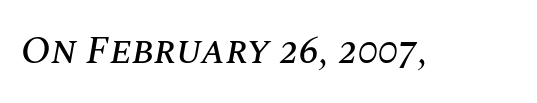
The image shows 39 px text type, italic (leaning right); set normal letter spacing, not underlined; medium stroke contrast and a large x-height.
